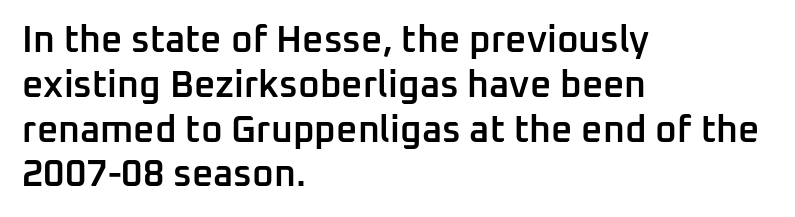
The passage shown has conventional tracking throughout. Looks like regular typesetting: each glyph gets only the width it needs. Serif or sans? Sans — the stroke terminals are bare. Italic? Not at all — the glyphs are vertical. Bare-footed words on every line.
